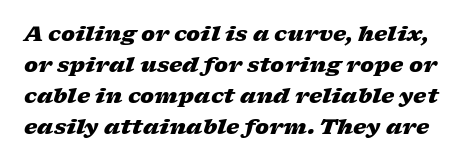
{"italic": "yes", "lean": "right", "slant_degrees": 17, "bold": "yes", "underline": "no", "line_spacing": "normal", "line_spacing_ratio": 1.48, "letter_spacing": "normal", "letter_spacing_em": 0.0, "glyph_px": 21}
